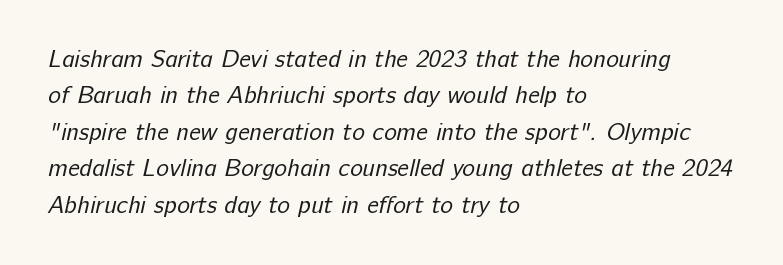
The passage is arranged the way most books set body copy — flush left. Words float on clear page, feet unadorned. No heavy texture on the line: the type isn't bold. If you measured baseline to baseline, you'd find a middling distance. Spacing between characters is what you'd get straight out of the box.
